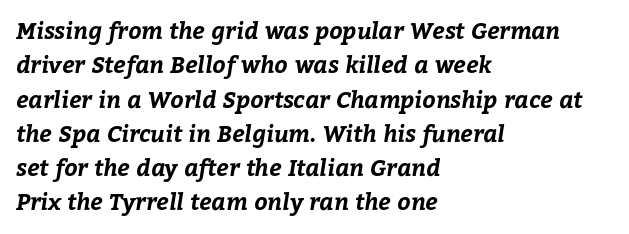
Q: Is the text bold? A: Yes.
Q: Is the text underlined? A: No.
Q: How is the paragraph aligned? A: Left-aligned.
Q: Is the spacing between letters normal or unusually wide? A: Normal.
Q: Is the spacing between lines tight, normal or loose? A: Normal.
